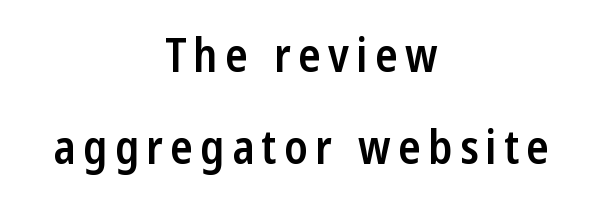
{"serif": "no", "italic": "no", "bold": "semi", "weight": "semibold", "width": "condensed", "stroke_contrast": "low", "x_height": "medium", "monospaced": "no", "underline": "no", "align": "center", "line_spacing": "loose", "line_spacing_ratio": 1.99, "glyph_px": 46}
